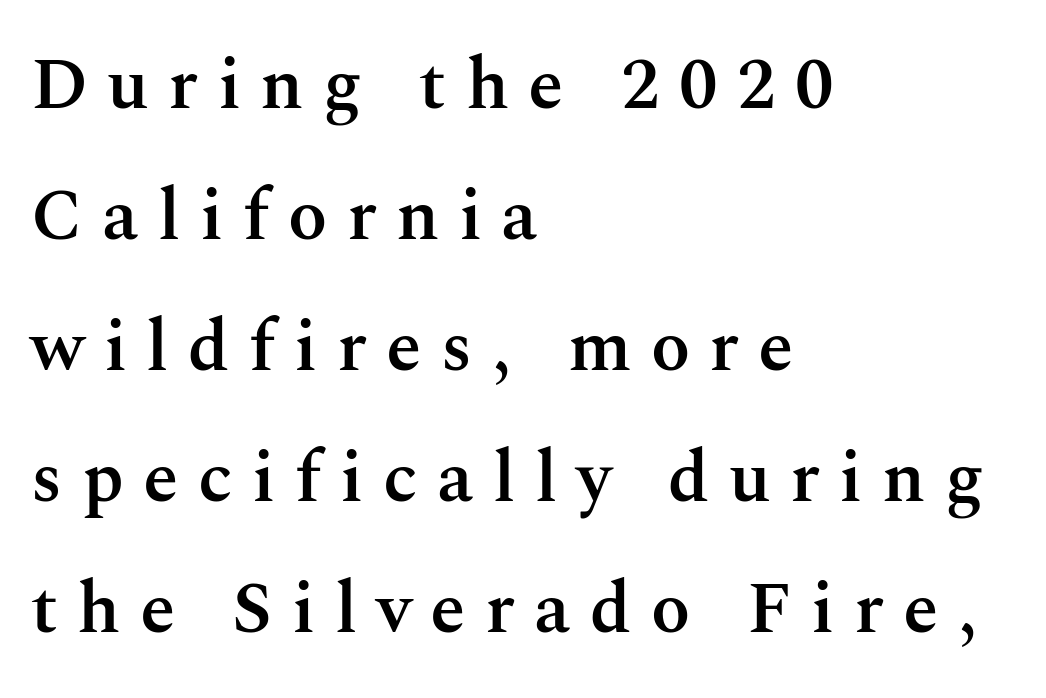
{"serif": "yes", "italic": "no", "bold": "semi", "weight": "semibold", "width": "normal", "stroke_contrast": "medium", "x_height": "medium", "monospaced": "no", "underline": "no", "align": "left", "line_spacing_ratio": 1.82, "letter_spacing": "wide", "letter_spacing_em": 0.27, "glyph_px": 72}
